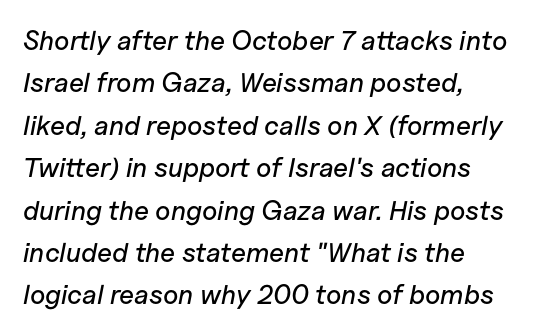
Q: Is the text italic (slanted)? A: Yes, it leans right by about 11 degrees.
Q: Is the text underlined? A: No.
Q: Is the spacing between letters normal or unusually wide? A: Normal.
Q: Is the spacing between lines tight, normal or loose? A: Normal.
